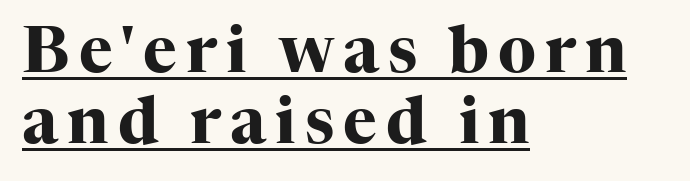
The image shows 64 px heavy serif type, upright; set left-aligned, tight line spacing (1.11x), underlined; high stroke contrast and a medium x-height.
